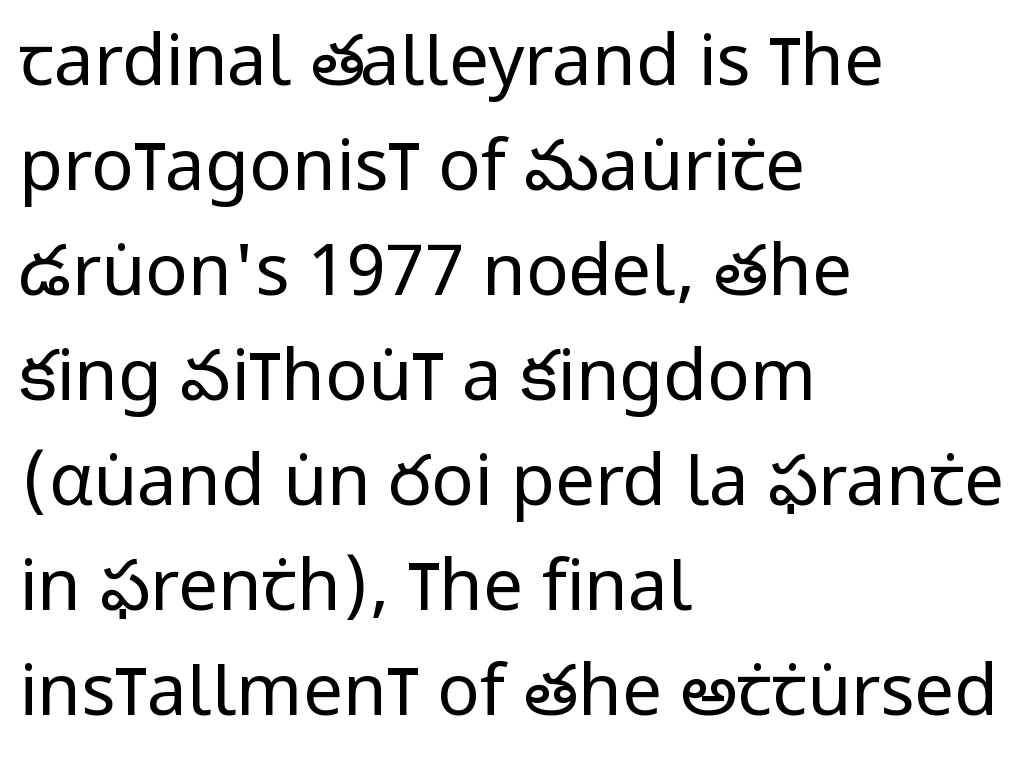
The image shows 71 px regular-weight, condensed sans-serif type, upright; set left-aligned, normal line spacing (1.48x), normal letter spacing, not underlined; low stroke contrast and a large x-height.
